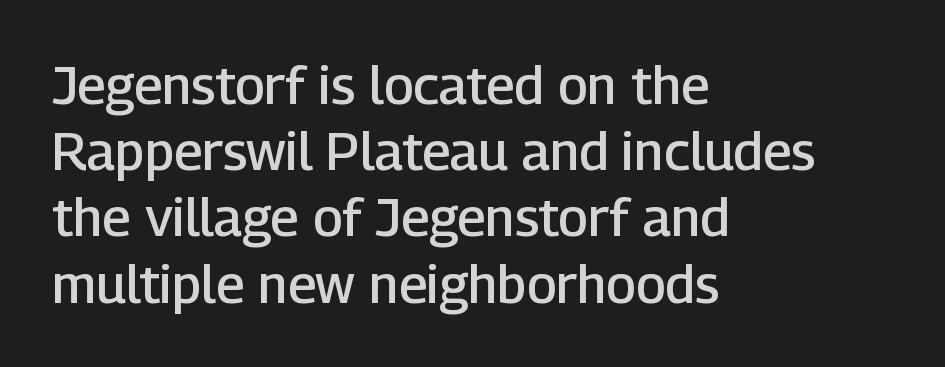
Examine the stroke ends and you'll find no serifs. The paragraph has a hard left edge and a soft right edge. Each row of text sits above clean, open space. The passage shown is typed in a proportional face where columns would drift.
